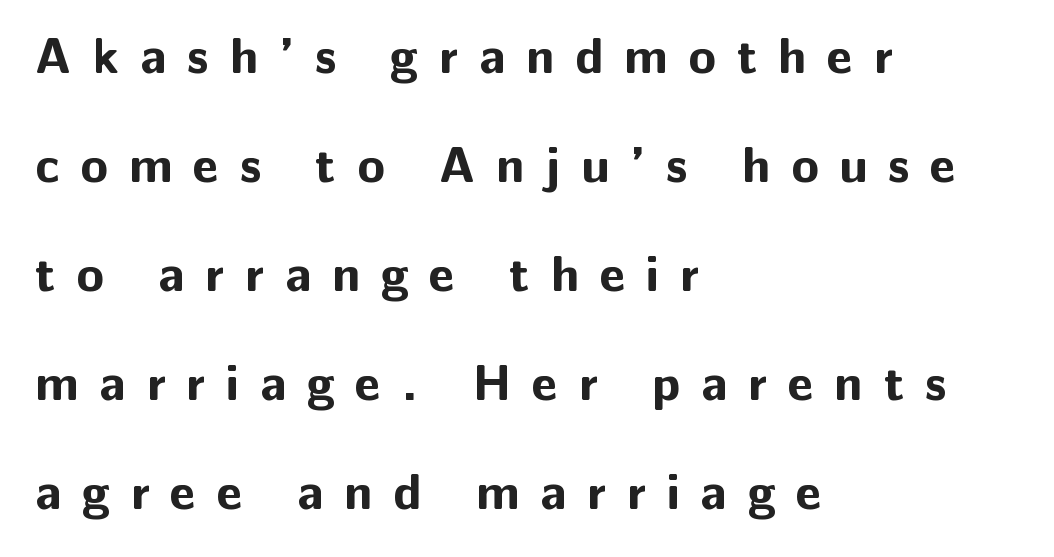
The text was rendered using a sans face with plain stroke endings. Vertical strokes here are truly vertical. Successive baselines arrive slowly, with a big drop between each. Honestly, there is no underline to notice here at all.
